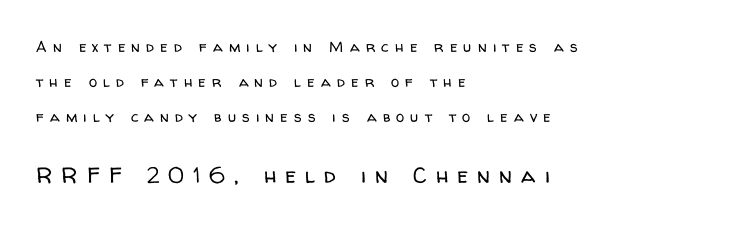
{"italic": "no", "bold": "no", "underline": "no", "align": "left", "line_spacing": "loose", "line_spacing_ratio": 2.34, "letter_spacing": "wide", "letter_spacing_em": 0.41, "larger_block": "second", "size_ratio": 1.47, "glyph_px": 22}
